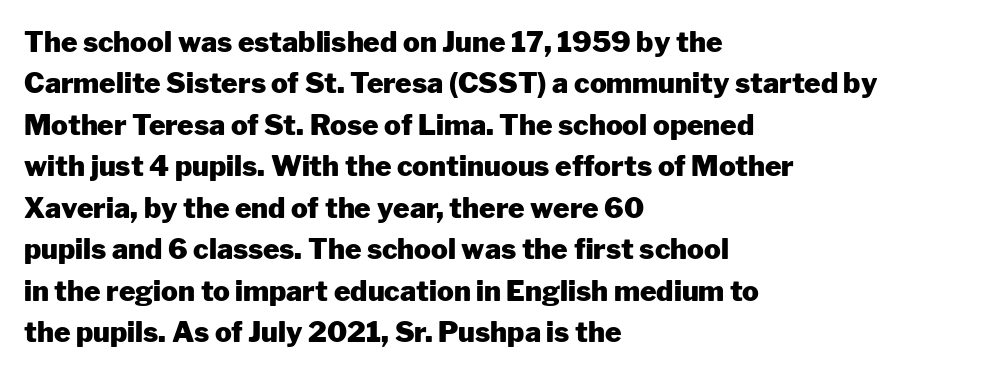
The image shows 28 px heavy sans-serif type, upright; set left-aligned, normal line spacing (1.48x), normal letter spacing, not underlined; low stroke contrast and a medium x-height.
